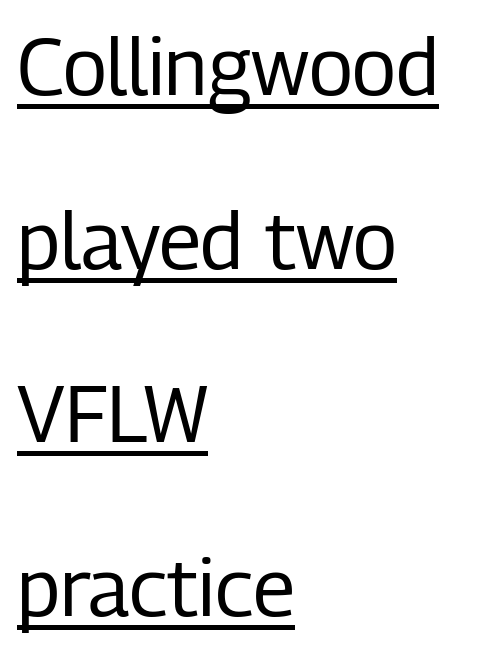
The image shows 80 px regular-weight, condensed sans-serif type, upright; set left-aligned, loose line spacing (2.17x), normal letter spacing, underlined; low stroke contrast and a medium x-height.
